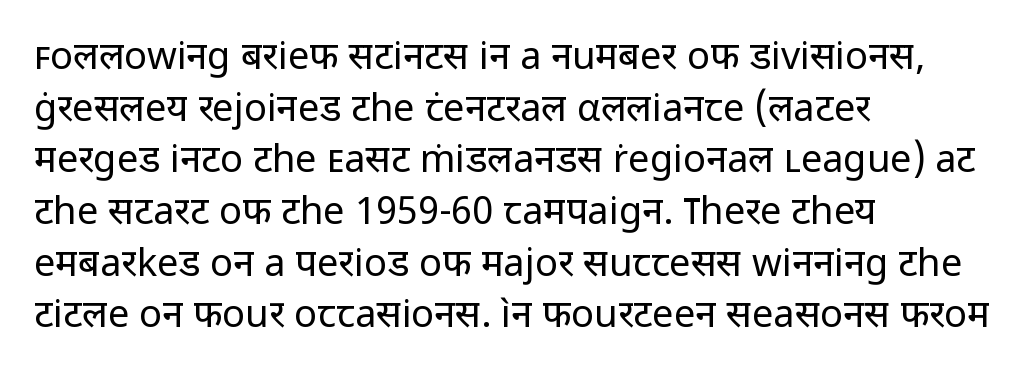
The image shows 38 px regular-weight sans-serif type, upright; set left-aligned, normal line spacing (1.36x), normal letter spacing, not underlined; low stroke contrast and a medium x-height.
